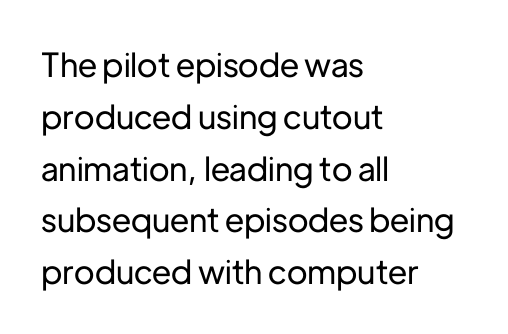
The foot of each line stays bare and open. The type sits square on the baseline with zero lean. The lines are quadded left. The rendering keeps characters at their native spacing. Regarding serifs, this sample does without them.
